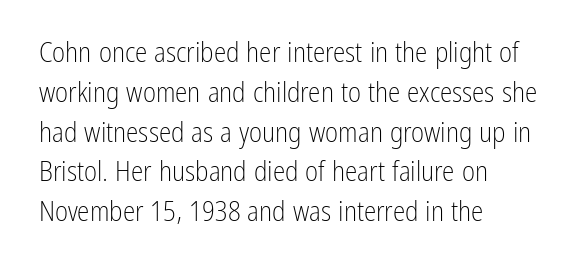
{"serif": "no", "italic": "no", "bold": "no", "weight": "light", "width": "condensed", "stroke_contrast": "low", "x_height": "medium", "monospaced": "no", "underline": "no", "align": "left", "line_spacing": "normal", "line_spacing_ratio": 1.42, "letter_spacing": "normal", "letter_spacing_em": 0.0, "glyph_px": 28}
